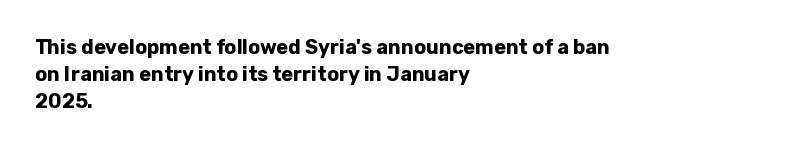
Q: Is the text bold? A: Yes.
Q: Is the text italic (slanted)? A: No, it is upright.
Q: Is the text underlined? A: No.
Q: How is the paragraph aligned? A: Left-aligned.
Q: Is the spacing between letters normal or unusually wide? A: Normal.
Q: Is the spacing between lines tight, normal or loose? A: Normal.
